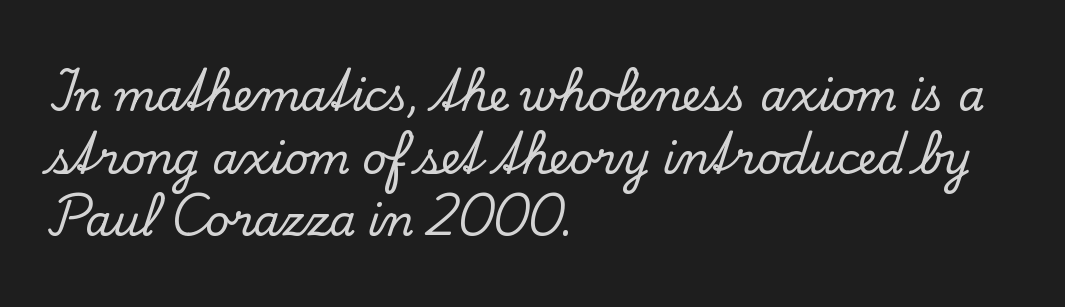
Words appear dense and cohesive because spacing is normal. The glyphs are unaccompanied by any horizontal stroke below them. Left-aligned paragraph, ragged on the right. The designer went with a serif here, giving each stem small feet.
